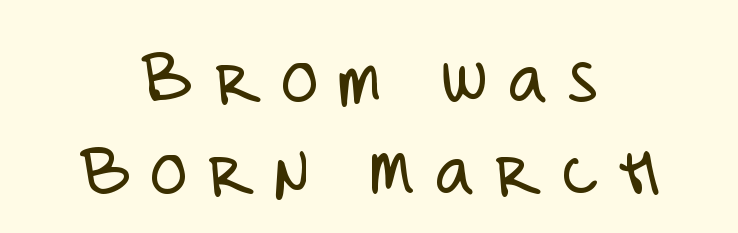
Q: Is the text bold? A: No.
Q: Is the text italic (slanted)? A: No, it is upright.
Q: Is the typeface a serif or a sans-serif typeface? A: Sans-serif.
Q: Is the text underlined? A: No.
Q: How is the paragraph aligned? A: Centered.
Q: Is the spacing between letters normal or unusually wide? A: Unusually wide.
Q: Width (condensed, normal, or wide)? A: Condensed.
Q: Stroke contrast? A: Low.
Q: x-height? A: Large.
Q: Monospaced? A: No.
